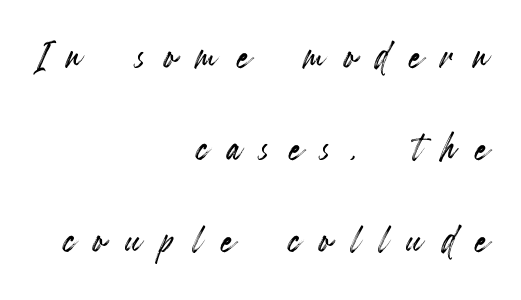
The lines are quadded right. Underlining? Definitely not there. The line texture is sparse and dotted thanks to wide tracking. Think of a printed novel: that variable character pitch is what you see here.
